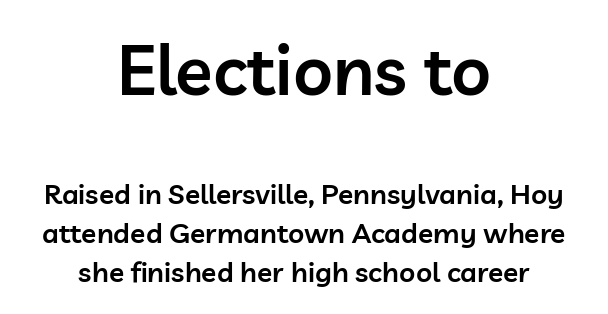
{"serif": "no", "italic": "no", "bold": "semi", "weight": "semibold", "width": "normal", "stroke_contrast": "low", "x_height": "medium", "monospaced": "no", "underline": "no", "align": "center", "line_spacing": "normal", "line_spacing_ratio": 1.38, "letter_spacing": "normal", "letter_spacing_em": 0.0, "larger_block": "first", "size_ratio": 2.46, "glyph_px": 69}
